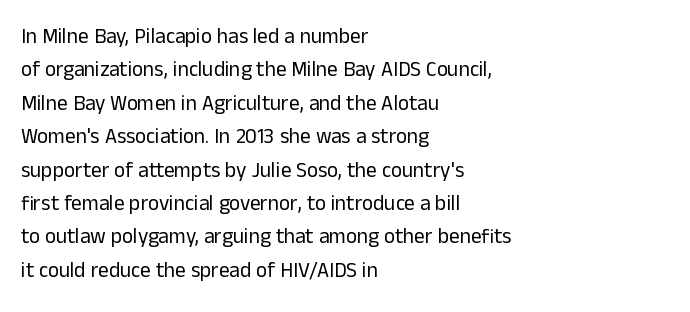
How would I describe the line gaps? Plain and ordinary. Weight: in the light-to-regular range. The type is set solid horizontally, with unmodified tracking. The lines are quadded left.
